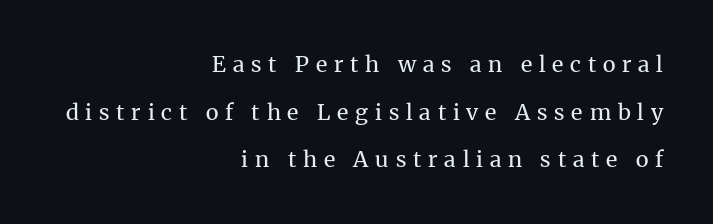
Q: Is the text bold? A: No.
Q: Is the text italic (slanted)? A: No, it is upright.
Q: Is the text underlined? A: No.
Q: How is the paragraph aligned? A: Right-aligned.
Q: Is the spacing between letters normal or unusually wide? A: Unusually wide.
Q: Is the spacing between lines tight, normal or loose? A: Loose.
